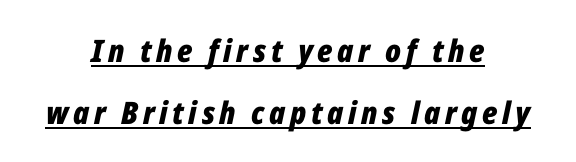
{"italic": "yes", "lean": "right", "slant_degrees": 12, "bold": "yes", "weight": "bold", "width": "condensed", "stroke_contrast": "low", "x_height": "medium", "monospaced": "no", "underline": "yes", "align": "center", "line_spacing": "loose", "line_spacing_ratio": 2.0, "glyph_px": 31}
